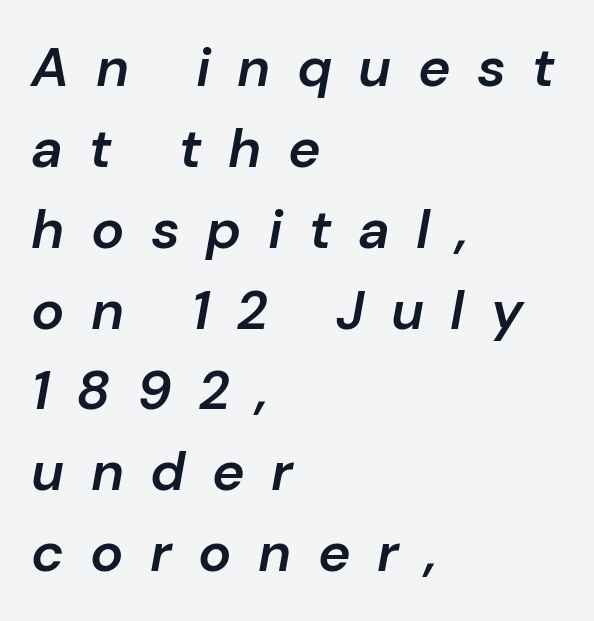
{"italic": "yes", "lean": "right", "slant_degrees": 10, "bold": "semi", "weight": "semibold", "width": "normal", "stroke_contrast": "low", "x_height": "medium", "monospaced": "no", "underline": "no", "align": "left", "line_spacing": "normal", "line_spacing_ratio": 1.47, "letter_spacing": "wide", "letter_spacing_em": 0.48, "glyph_px": 55}
